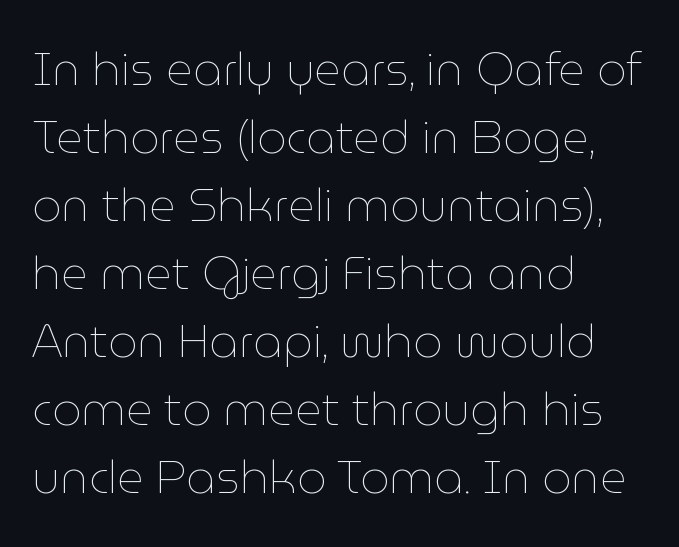
Q: Is the text bold? A: No.
Q: Is the text italic (slanted)? A: No, it is upright.
Q: Is the text underlined? A: No.
Q: How is the paragraph aligned? A: Left-aligned.
Q: Is the spacing between letters normal or unusually wide? A: Normal.
Q: Is the spacing between lines tight, normal or loose? A: Normal.
Q: Width (condensed, normal, or wide)? A: Normal.
Q: Stroke contrast? A: Low.
Q: x-height? A: Medium.
Q: Monospaced? A: No.
